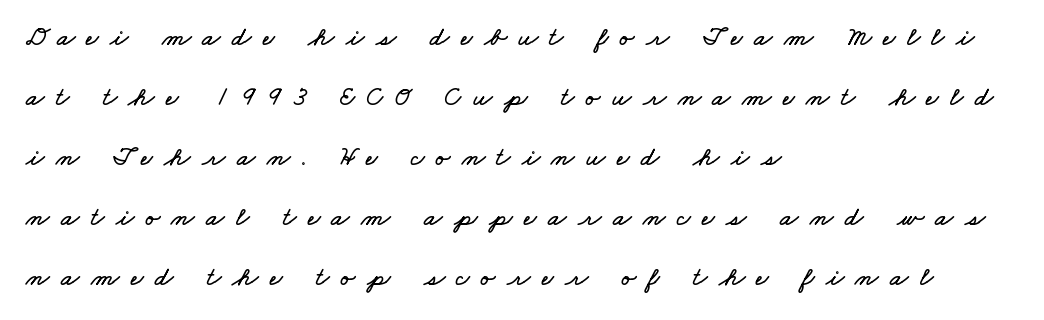
The image shows 27 px text type; set left-aligned, loose line spacing (2.22x), unusually wide letter spacing (+0.42 em), not underlined.
